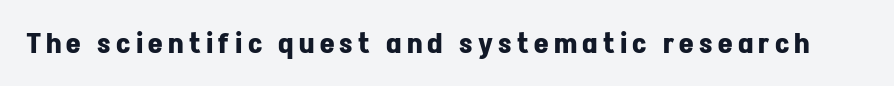
Is there any slant? The stems are plumb. The glyphs in this specimen are sans serif. The face used here is proportionally spaced, like ordinary book or web type. The typesetting leans heavy: a genuine bold. Beneath every word, the page is bare.
